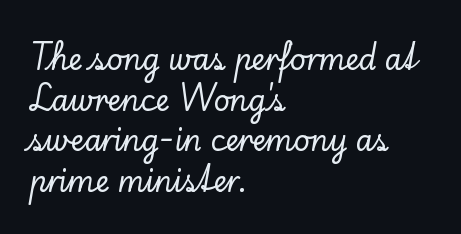
{"serif": "yes", "width": "normal", "stroke_contrast": "low", "x_height": "small", "monospaced": "no", "underline": "no", "align": "left", "line_spacing": "normal", "line_spacing_ratio": 1.45, "letter_spacing": "normal", "letter_spacing_em": 0.0, "glyph_px": 28}
